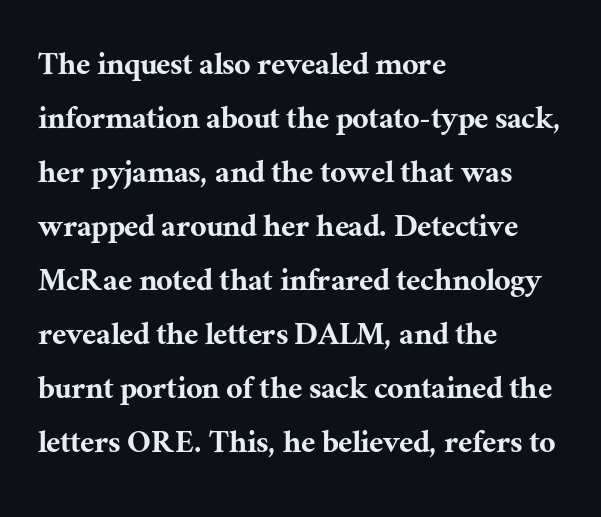
{"serif": "yes", "italic": "no", "width": "normal", "stroke_contrast": "medium", "x_height": "medium", "monospaced": "no", "underline": "no", "align": "left", "line_spacing": "normal", "line_spacing_ratio": 1.5, "letter_spacing": "normal", "letter_spacing_em": 0.0, "glyph_px": 36}
